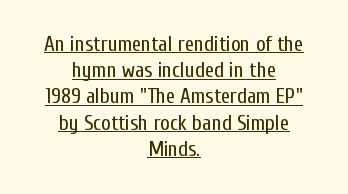
The image shows 21 px text type, upright; set centered, normal line spacing (1.25x), normal letter spacing, underlined.
